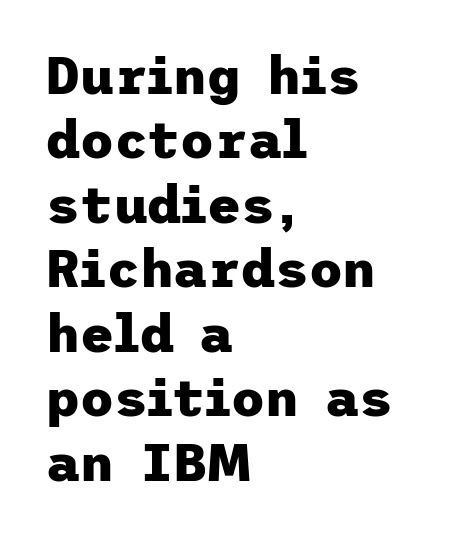
Descenders hang freely into open space. Students, this is bold: see how much ink each stroke carries. Ordinary non-slanted type is in use. Spacing between characters is what you'd get straight out of the box. Every row of glyphs begins at an identical x-position on the left.
